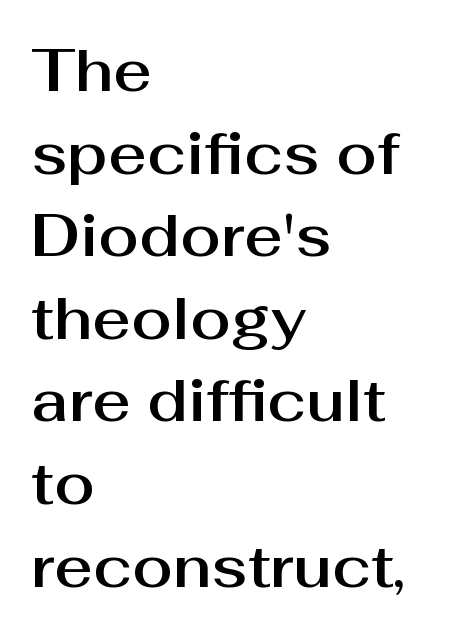
Check where the strokes stop: nothing finishes them off — pure sans. The letters stand straight up with perfectly vertical stems. A classic flush-left, rag-right setting is used for this passage. Is this a fixed-width face? No — the glyphs have proportional, varying widths. Honestly, the row spacing looks completely unremarkable. Type without underlining.
